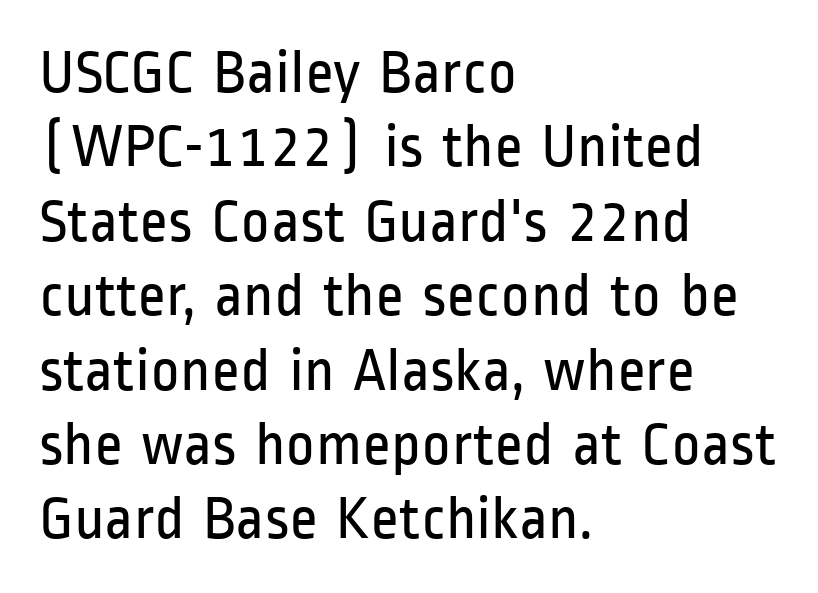
Q: Is the text bold? A: No.
Q: Is the text italic (slanted)? A: No, it is upright.
Q: Is the typeface a serif or a sans-serif typeface? A: Sans-serif.
Q: Is the text underlined? A: No.
Q: How is the paragraph aligned? A: Left-aligned.
Q: Is the spacing between letters normal or unusually wide? A: Normal.
Q: Width (condensed, normal, or wide)? A: Condensed.
Q: Stroke contrast? A: Low.
Q: x-height? A: Medium.
Q: Monospaced? A: No.
